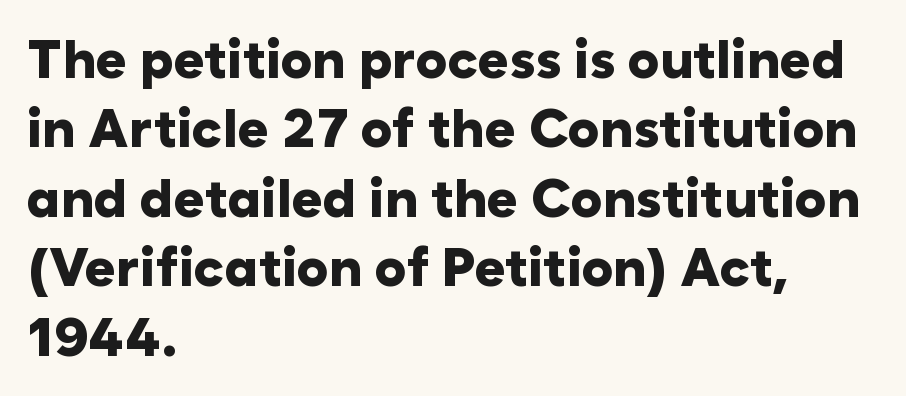
{"serif": "no", "italic": "no", "bold": "yes", "weight": "heavy", "width": "normal", "stroke_contrast": "low", "x_height": "medium", "monospaced": "no", "underline": "no", "align": "left", "line_spacing": "normal", "line_spacing_ratio": 1.31, "letter_spacing": "normal", "letter_spacing_em": 0.0, "glyph_px": 53}
